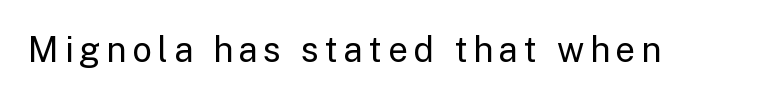
Spacing verdict: proportional, widths tailored to each character. Nothing heavy about these letters — not bold at all. Ascenders rise straight up at ninety degrees. A sans-serif font was chosen for this passage.
